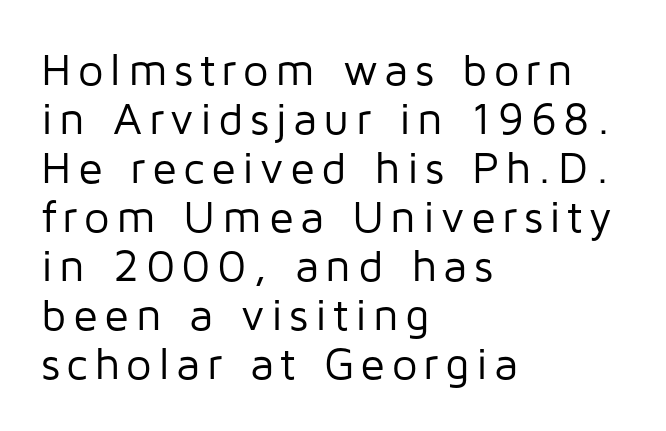
Stroke terminals: plain, sans-serif. Quick note: interline space is minimal. The rag falls on the right side of this text block. Ascenders rise straight up at ninety degrees. Caption: face not bold, strokes unweighted.
